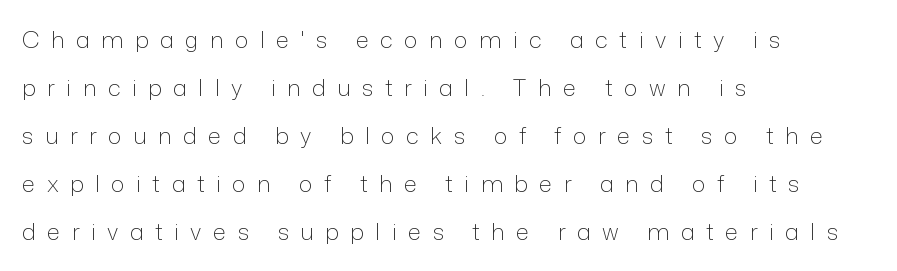
{"italic": "no", "bold": "no", "underline": "no", "align": "left", "line_spacing": "loose", "line_spacing_ratio": 2.09, "letter_spacing": "wide", "letter_spacing_em": 0.5, "glyph_px": 23}
